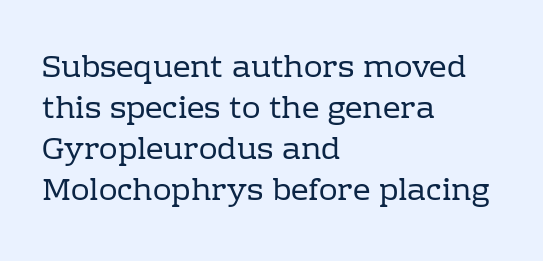
{"serif": "yes", "italic": "no", "bold": "no", "weight": "regular", "width": "normal", "stroke_contrast": "low", "x_height": "medium", "monospaced": "no", "underline": "no", "align": "left", "line_spacing": "normal", "line_spacing_ratio": 1.32, "letter_spacing": "normal", "letter_spacing_em": 0.0, "glyph_px": 31}
